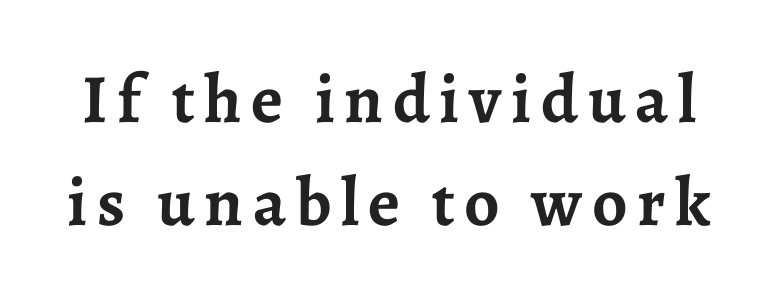
{"serif": "yes", "italic": "no", "bold": "yes", "weight": "semibold", "width": "normal", "stroke_contrast": "low", "x_height": "medium", "monospaced": "no", "underline": "no", "line_spacing": "normal", "line_spacing_ratio": 1.49, "glyph_px": 69}
